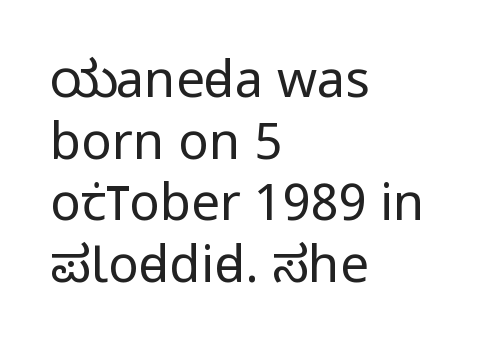
Underline: absent. Italic? Not at all — the glyphs are vertical. The letters advance in unequal steps, a hallmark of proportional type. Weight: in the light-to-regular range.
